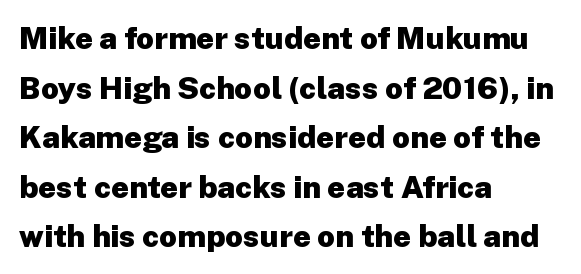
Q: Is the text bold? A: Yes.
Q: Is the text italic (slanted)? A: No, it is upright.
Q: Is the typeface a serif or a sans-serif typeface? A: Sans-serif.
Q: Is the text underlined? A: No.
Q: How is the paragraph aligned? A: Left-aligned.
Q: Is the spacing between letters normal or unusually wide? A: Normal.
Q: Is the spacing between lines tight, normal or loose? A: Normal.
Q: Width (condensed, normal, or wide)? A: Normal.
Q: Stroke contrast? A: Low.
Q: x-height? A: Medium.
Q: Monospaced? A: No.
